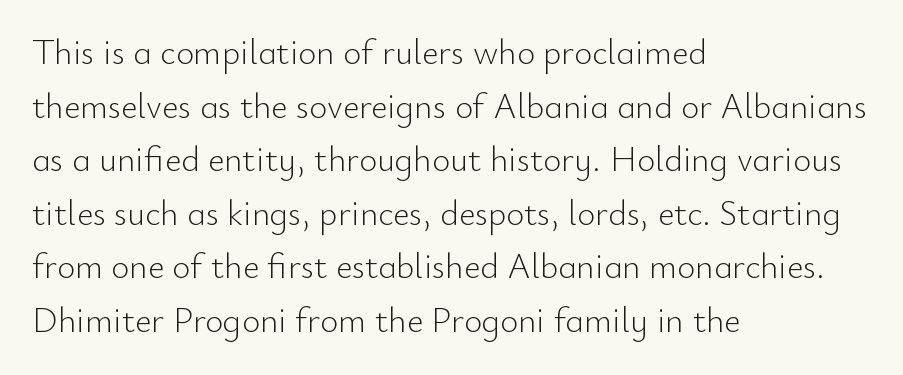
Q: Is the text bold? A: No.
Q: Is the text italic (slanted)? A: No, it is upright.
Q: Is the typeface a serif or a sans-serif typeface? A: Sans-serif.
Q: Is the text underlined? A: No.
Q: How is the paragraph aligned? A: Left-aligned.
Q: Is the spacing between letters normal or unusually wide? A: Normal.
Q: Is the spacing between lines tight, normal or loose? A: Normal.
Q: Width (condensed, normal, or wide)? A: Normal.
Q: Stroke contrast? A: Low.
Q: x-height? A: Small.
Q: Monospaced? A: No.
